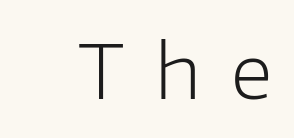
Q: Is the text bold? A: No.
Q: Is the text italic (slanted)? A: No, it is upright.
Q: Is the typeface a serif or a sans-serif typeface? A: Sans-serif.
Q: Is the text underlined? A: No.
Q: Is the spacing between letters normal or unusually wide? A: Unusually wide.
Q: Width (condensed, normal, or wide)? A: Normal.
Q: Stroke contrast? A: Low.
Q: x-height? A: Medium.
Q: Monospaced? A: No.
